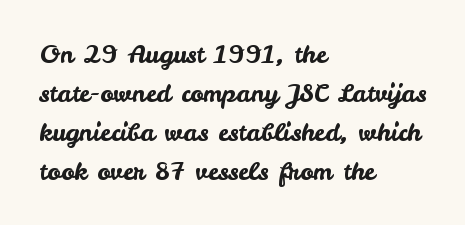
The horizontal fit of the characters is conventional and even. The passage shown stacks its lines at a standard gap. Descender tails drop into unmarked territory. Is the block centered? No — it sits flush against the left margin.
